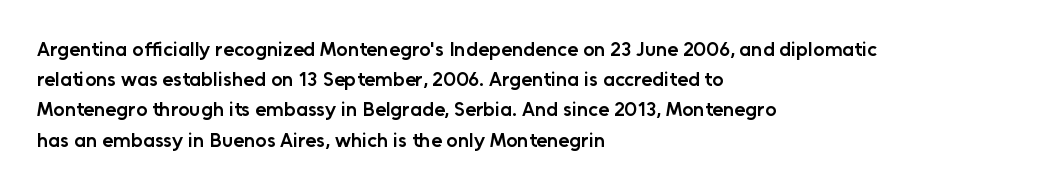
Q: Is the text bold? A: Semi-bold.
Q: Is the text italic (slanted)? A: No, it is upright.
Q: Is the text underlined? A: No.
Q: How is the paragraph aligned? A: Left-aligned.
Q: Is the spacing between letters normal or unusually wide? A: Normal.
Q: Is the spacing between lines tight, normal or loose? A: Normal.
